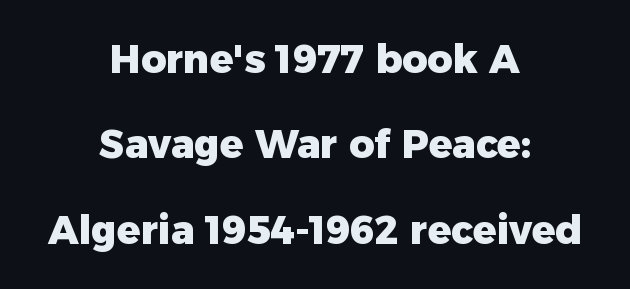
The image shows 39 px heavy sans-serif type, upright; set centered, loose line spacing (2.19x), normal letter spacing, not underlined; low stroke contrast and a medium x-height.
